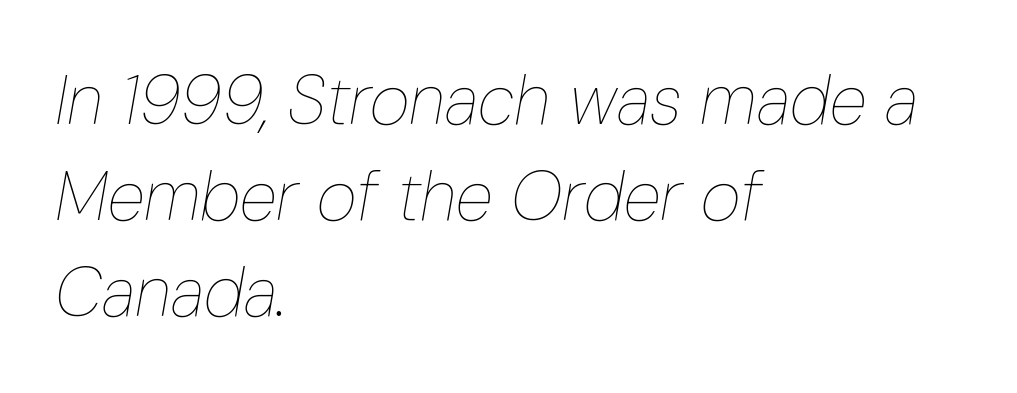
The image shows 69 px thin, condensed type, italic (leaning right); set left-aligned, normal line spacing (1.39x), normal letter spacing, not underlined; low stroke contrast and a medium x-height.
